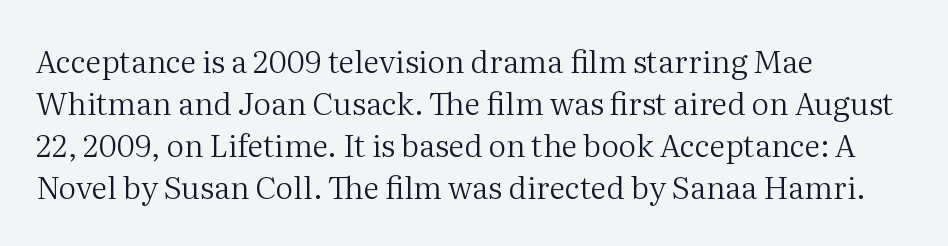
The image shows 31 px regular-weight serif type, upright; set left-aligned, normal line spacing (1.36x), normal letter spacing, not underlined; medium stroke contrast and a medium x-height.
